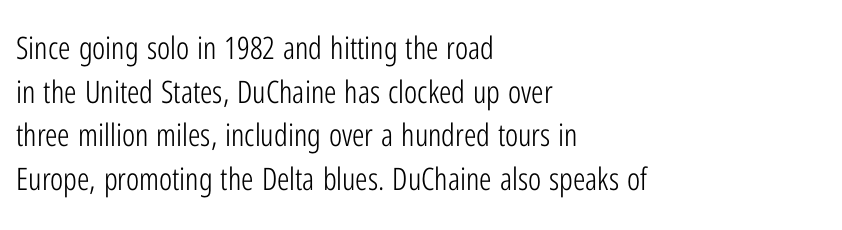
The strokes are not fattened; the text isn't bold. Has an underline been added? It has not. Character widths vary here, with narrow letters taking less room than wide ones. Serif or sans? Sans — the stroke terminals are bare.
